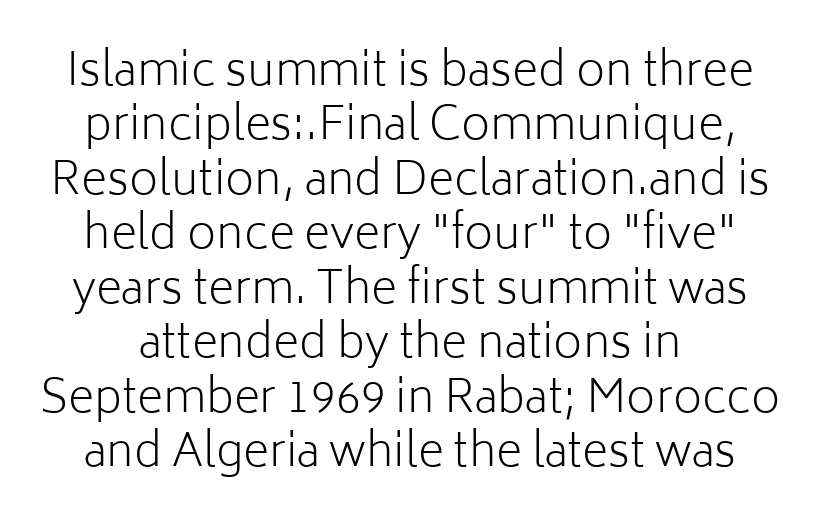
Q: Is the text bold? A: No.
Q: Is the text italic (slanted)? A: No, it is upright.
Q: Is the typeface a serif or a sans-serif typeface? A: Sans-serif.
Q: Is the text underlined? A: No.
Q: Is the spacing between letters normal or unusually wide? A: Normal.
Q: Width (condensed, normal, or wide)? A: Normal.
Q: Stroke contrast? A: Low.
Q: x-height? A: Medium.
Q: Monospaced? A: No.
